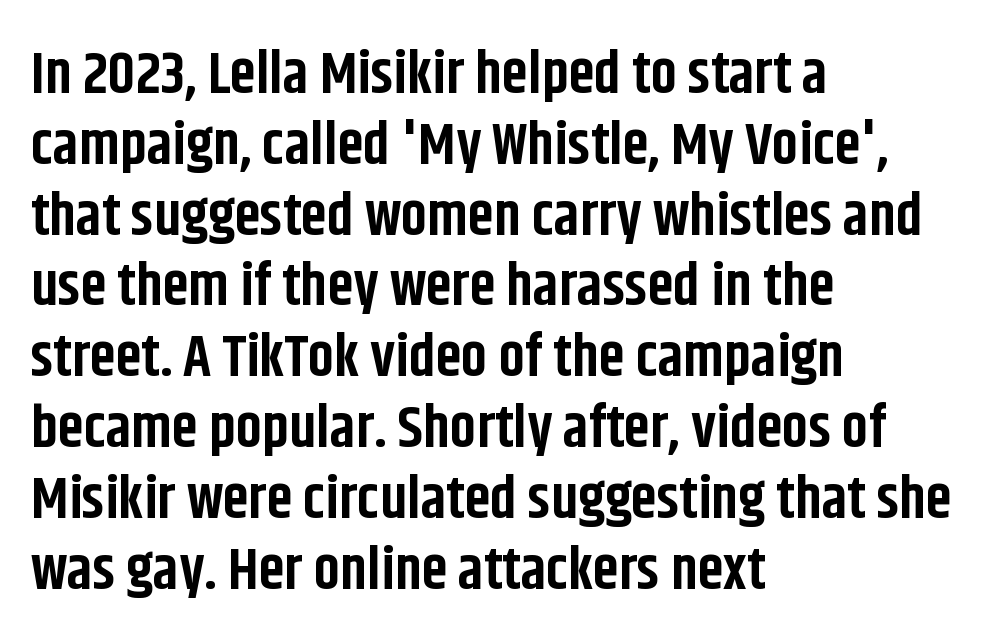
The image shows 59 px bold, condensed sans-serif type, upright; set left-aligned, line spacing 1.2x, normal letter spacing, not underlined; low stroke contrast and a large x-height.
